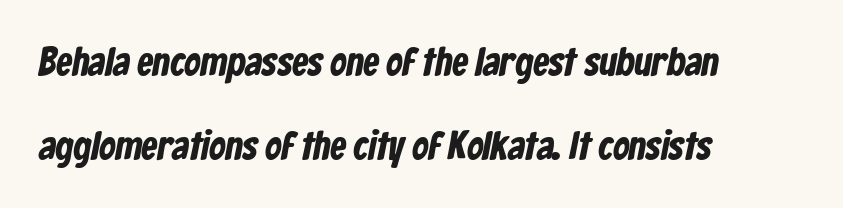
{"serif": "no", "width": "condensed", "stroke_contrast": "low", "x_height": "medium", "monospaced": "no", "underline": "no", "align": "left", "line_spacing": "loose", "line_spacing_ratio": 2.1, "letter_spacing": "normal", "letter_spacing_em": 0.0, "glyph_px": 40}
